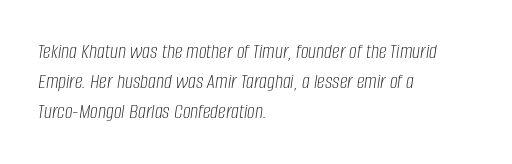
Q: Is the text bold? A: No.
Q: Is the text italic (slanted)? A: Yes, it leans right by about 8 degrees.
Q: Is the text underlined? A: No.
Q: How is the paragraph aligned? A: Left-aligned.
Q: Is the spacing between letters normal or unusually wide? A: Normal.
Q: Is the spacing between lines tight, normal or loose? A: Normal.
